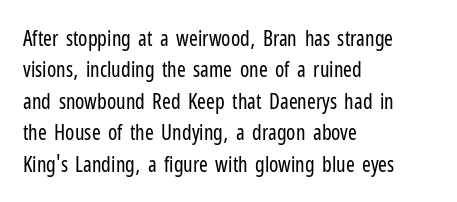
Q: Is the text bold? A: No.
Q: Is the text italic (slanted)? A: No, it is upright.
Q: Is the text underlined? A: No.
Q: How is the paragraph aligned? A: Left-aligned.
Q: Is the spacing between letters normal or unusually wide? A: Normal.
Q: Is the spacing between lines tight, normal or loose? A: Normal.
